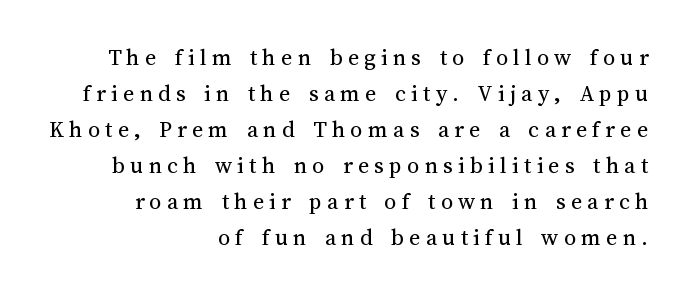
The string is rendered with underlining switched off. This rendering uses right alignment, leaving the left contour irregular. Interline gaps are of average width in this sample. A roman cut, with each character standing at attention. Short note: letters widely spaced.
